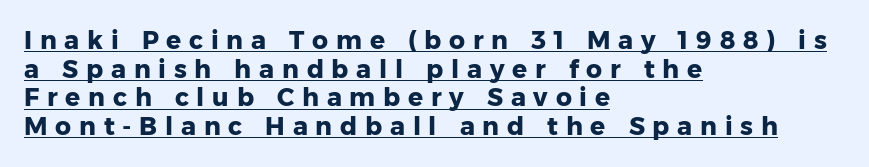
Typeset ragged right — the left edge is the straight one. Honestly, the rows look squashed on top of each other. Every word sits above its own underline. As a designer I'd log this as weight 700, bold.
